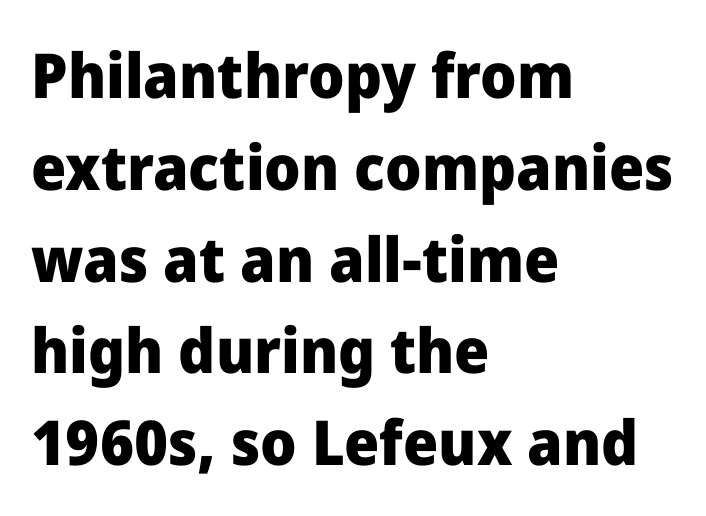
The paragraph has a hard left edge and a soft right edge. Any mark beneath the type? The region is blank. Each letter keeps its own natural width here, so spacing adapts to shape. Serifs: no, the terminals of the letterforms are clean.
